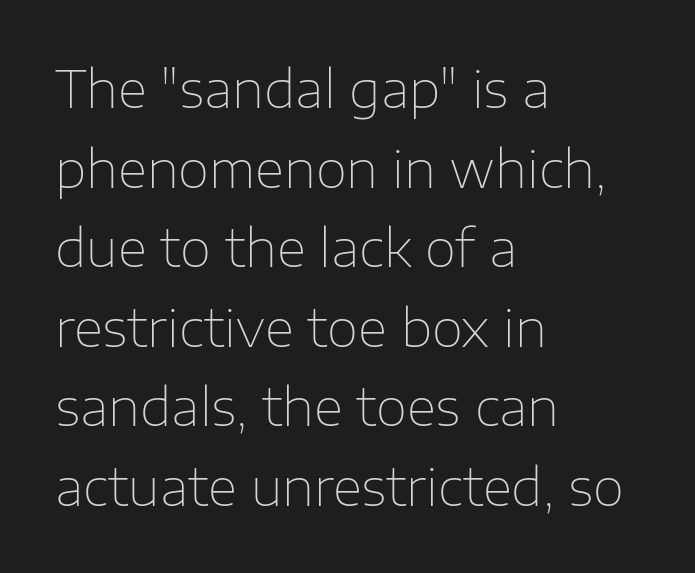
The image shows 51 px thin sans-serif type, upright; set left-aligned, normal line spacing (1.56x), normal letter spacing, not underlined; low stroke contrast and a medium x-height.
